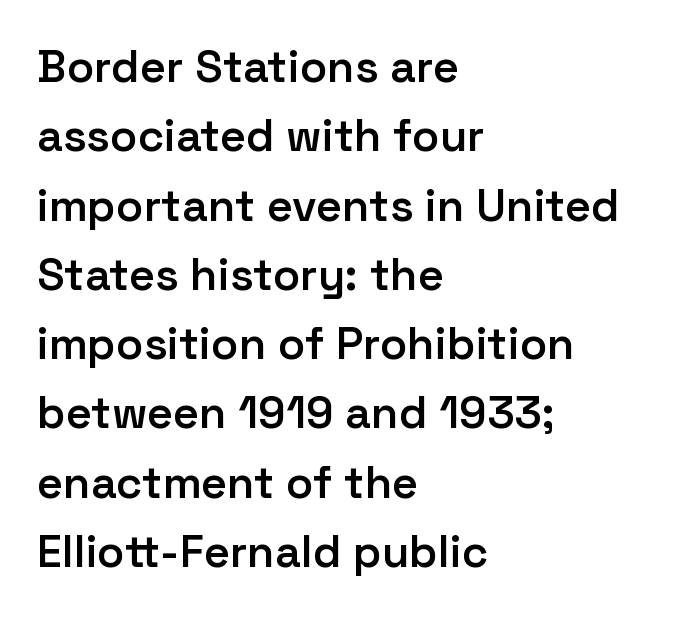
Q: Is the text bold? A: Semi-bold.
Q: Is the text italic (slanted)? A: No, it is upright.
Q: Is the typeface a serif or a sans-serif typeface? A: Sans-serif.
Q: Is the text underlined? A: No.
Q: How is the paragraph aligned? A: Left-aligned.
Q: Is the spacing between letters normal or unusually wide? A: Normal.
Q: Is the spacing between lines tight, normal or loose? A: Normal.
Q: Width (condensed, normal, or wide)? A: Normal.
Q: Stroke contrast? A: Low.
Q: x-height? A: Medium.
Q: Monospaced? A: No.
